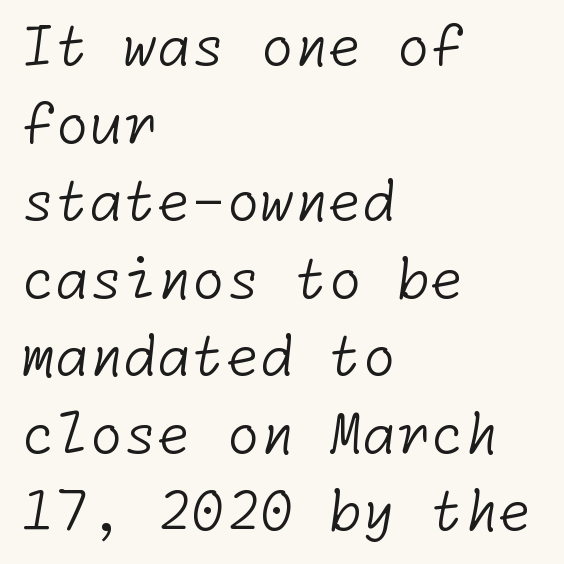
Are there feet on the stems? There aren't — it's a sans. Students, observe: this is what conventionally led text looks like. Spacing between characters is what you'd get straight out of the box. All the whitespace from short lines collects on the right.
